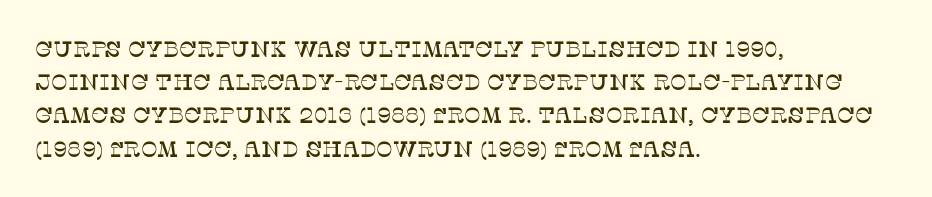
Q: Is the text italic (slanted)? A: No, it is upright.
Q: Is the text underlined? A: No.
Q: How is the paragraph aligned? A: Left-aligned.
Q: Is the spacing between letters normal or unusually wide? A: Normal.
Q: Is the spacing between lines tight, normal or loose? A: Normal.
